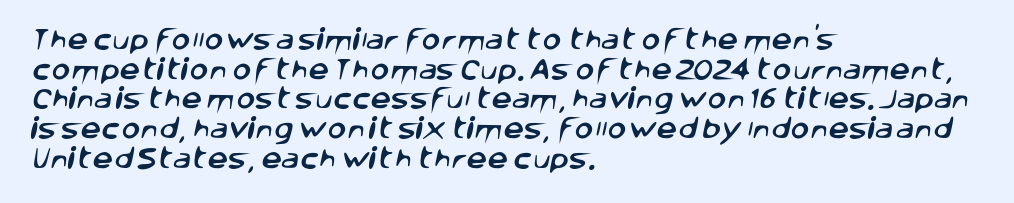
Q: Is the text underlined? A: No.
Q: How is the paragraph aligned? A: Left-aligned.
Q: Is the spacing between letters normal or unusually wide? A: Normal.
Q: Is the spacing between lines tight, normal or loose? A: Normal.
